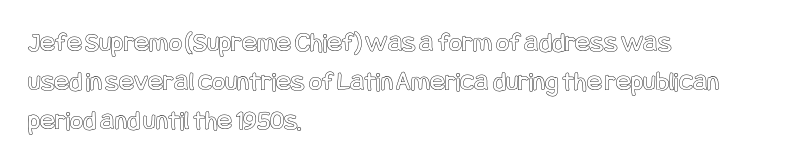
{"italic": "no", "width": "condensed", "x_height": "large", "underline": "no", "align": "left", "line_spacing": "normal", "line_spacing_ratio": 1.39, "letter_spacing": "normal", "letter_spacing_em": 0.0, "glyph_px": 28}
